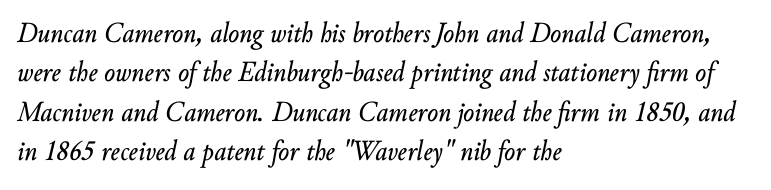
{"italic": "yes", "lean": "right", "slant_degrees": 10, "width": "normal", "stroke_contrast": "low", "x_height": "small", "monospaced": "no", "underline": "no", "align": "left", "line_spacing": "normal", "line_spacing_ratio": 1.36, "letter_spacing": "normal", "letter_spacing_em": 0.0, "glyph_px": 29}
